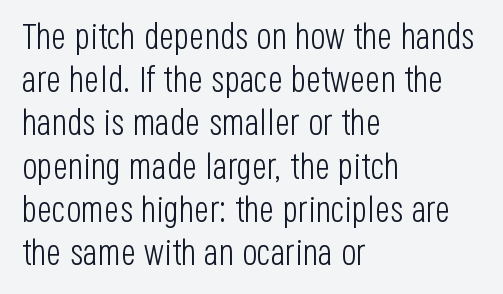
The image shows 36 px light, condensed sans-serif type, upright; set left-aligned, line spacing 1.2x, normal letter spacing, not underlined; low stroke contrast and a large x-height.
